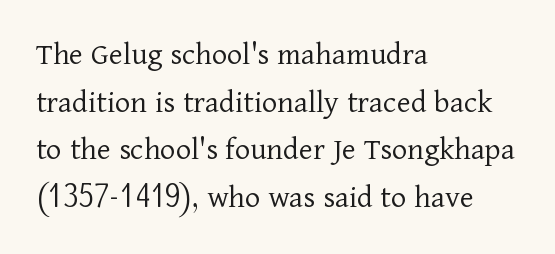
To sum up the face: it has serifs. The ragged edge is on the right, which tells us the setting is flush left. Check under the words: just untouched page. The letterforms sit shoulder to shoulder at normal distance. Baseline-to-baseline distance is the conventional proportion of letter height. Ordinary non-slanted type is in use.
